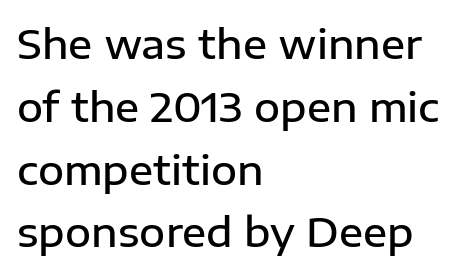
The image shows 40 px semibold sans-serif type, upright; set left-aligned, normal line spacing (1.57x), normal letter spacing, not underlined; low stroke contrast and a medium x-height.
